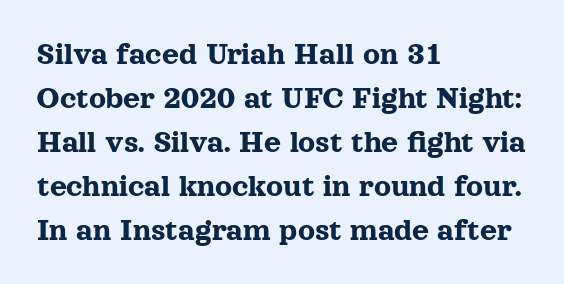
Normally led — the rows are evenly, conventionally spaced. The passage shown is typed in a proportional face where columns would drift. Casual observation: everything's shoved over to the left. Unmarked baselines from the first word to the last. A roman cut, with each character standing at attention.
